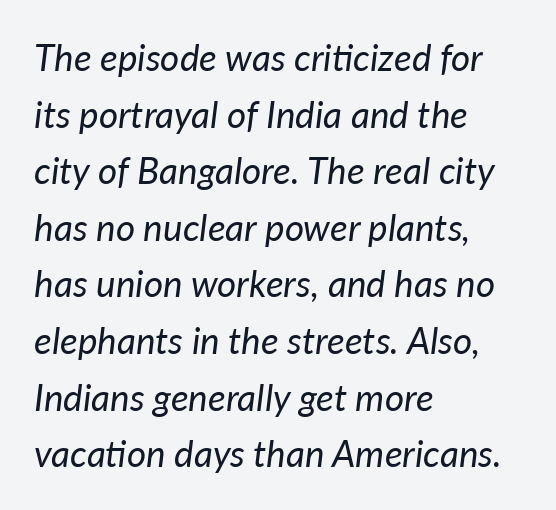
{"italic": "yes", "lean": "right", "slant_degrees": 7, "bold": "no", "weight": "regular", "width": "normal", "stroke_contrast": "low", "x_height": "medium", "monospaced": "no", "underline": "no", "align": "left", "line_spacing": "normal", "line_spacing_ratio": 1.53, "letter_spacing": "normal", "letter_spacing_em": 0.0, "glyph_px": 37}
